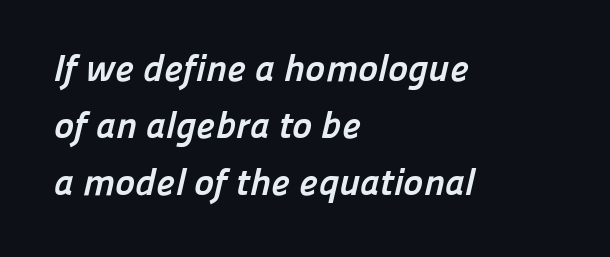
{"serif": "no", "bold": "yes", "weight": "semibold", "width": "normal", "stroke_contrast": "low", "x_height": "medium", "monospaced": "no", "underline": "no", "align": "left", "line_spacing": "normal", "line_spacing_ratio": 1.5, "letter_spacing": "normal", "letter_spacing_em": 0.0, "glyph_px": 38}
